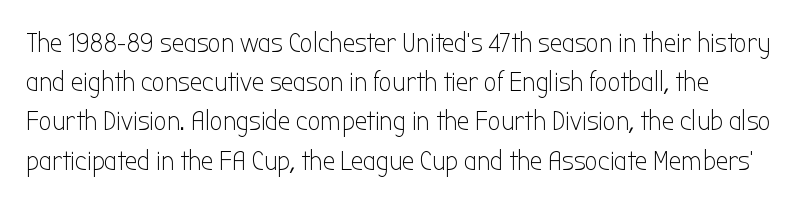
The image shows 28 px light, condensed sans-serif type, upright; set normal line spacing (1.4x), normal letter spacing, not underlined; low stroke contrast and a medium x-height.
